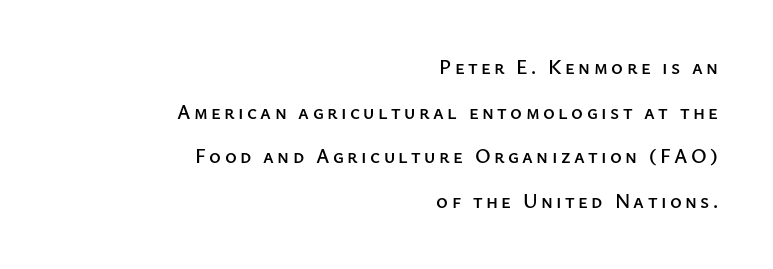
{"italic": "no", "underline": "no", "align": "right", "line_spacing": "loose", "line_spacing_ratio": 2.23, "glyph_px": 20}
